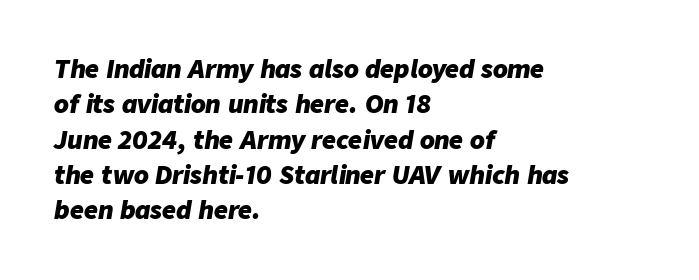
The image shows 24 px bold type, italic (leaning right); set left-aligned, normal line spacing (1.47x), normal letter spacing, not underlined.
